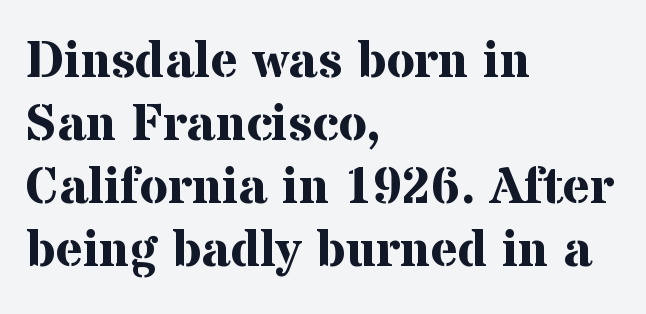
The image shows 52 px bold serif type, upright; set left-aligned, line spacing 1.21x, normal letter spacing, not underlined; medium stroke contrast and a medium x-height.
